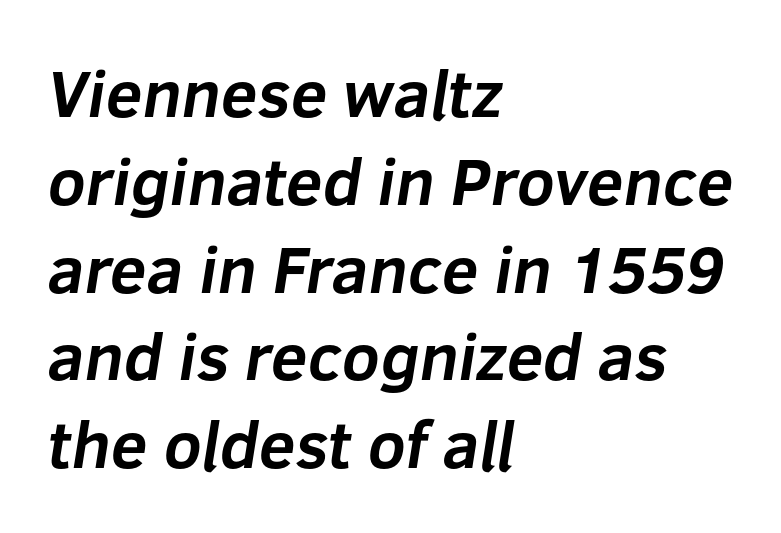
These lines keep a tight, regular rhythm from letter to letter. Whoever set this chose a conventional vertical rhythm. Letters rest on an invisible, unmarked baseline. The font is running at its bold setting. Are there feet on the stems? There aren't — it's a sans. A classic flush-left, rag-right setting is used for this passage.
